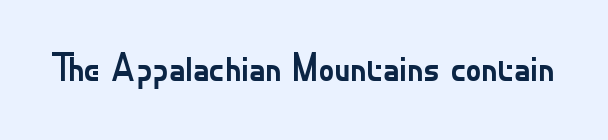
{"serif": "no", "italic": "no", "bold": "no", "weight": "regular", "width": "normal", "stroke_contrast": "low", "x_height": "small", "monospaced": "no", "underline": "no", "letter_spacing": "normal", "letter_spacing_em": 0.0, "glyph_px": 39}
